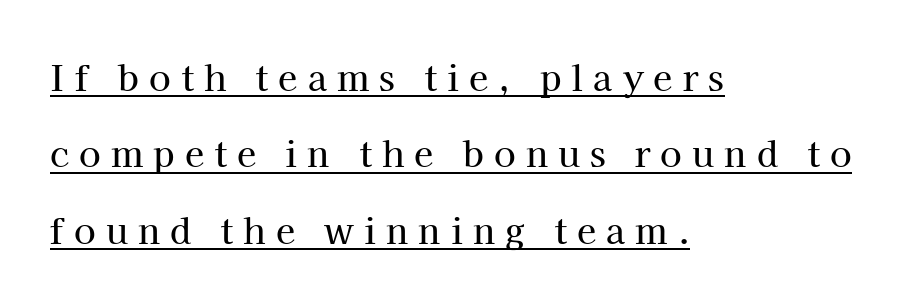
The image shows 35 px serif type, upright; set left-aligned, loose line spacing (2.18x), unusually wide letter spacing (+0.29 em), underlined; high stroke contrast and a medium x-height.
